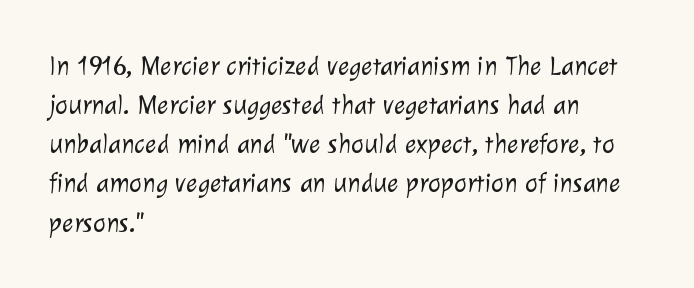
Q: Is the text bold? A: No.
Q: Is the text underlined? A: No.
Q: How is the paragraph aligned? A: Left-aligned.
Q: Is the spacing between letters normal or unusually wide? A: Normal.
Q: Is the spacing between lines tight, normal or loose? A: Normal.
